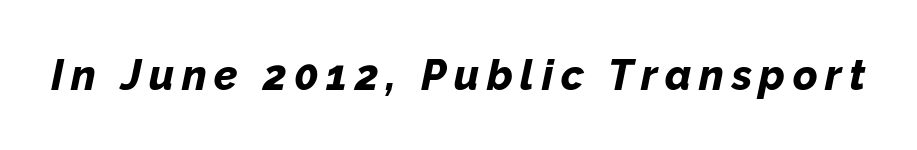
The image shows 42 px bold type, italic (leaning right); set not underlined; low stroke contrast and a medium x-height.
